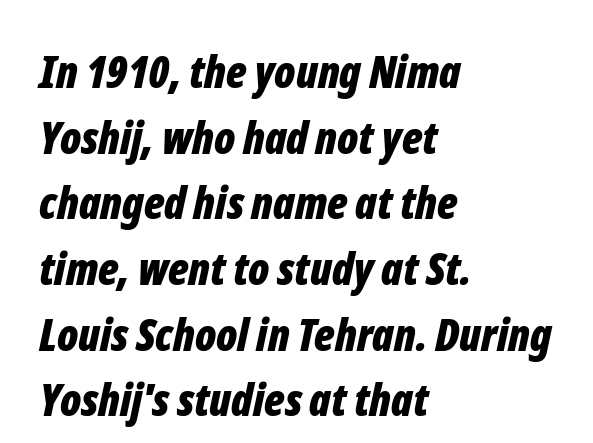
Q: Is the text bold? A: Yes.
Q: Is the text italic (slanted)? A: Yes, it leans right by about 12 degrees.
Q: Is the text underlined? A: No.
Q: How is the paragraph aligned? A: Left-aligned.
Q: Is the spacing between letters normal or unusually wide? A: Normal.
Q: Is the spacing between lines tight, normal or loose? A: Normal.
Q: Width (condensed, normal, or wide)? A: Condensed.
Q: Stroke contrast? A: Low.
Q: x-height? A: Medium.
Q: Monospaced? A: No.
